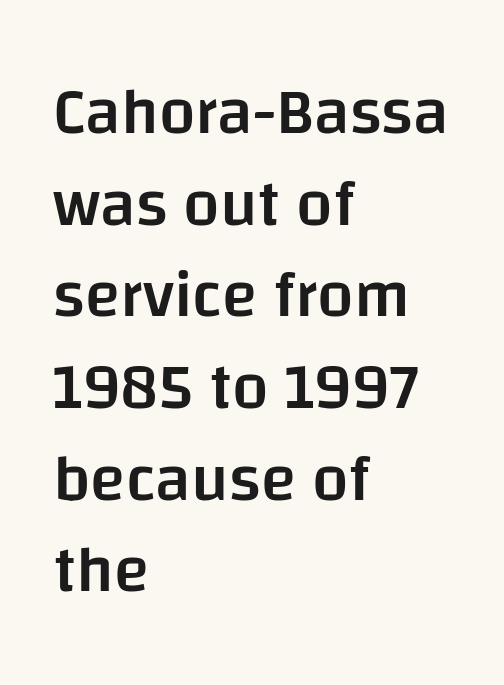
The image shows 65 px semibold sans-serif type, upright; set left-aligned, normal line spacing (1.41x), normal letter spacing, not underlined; low stroke contrast and a large x-height.
